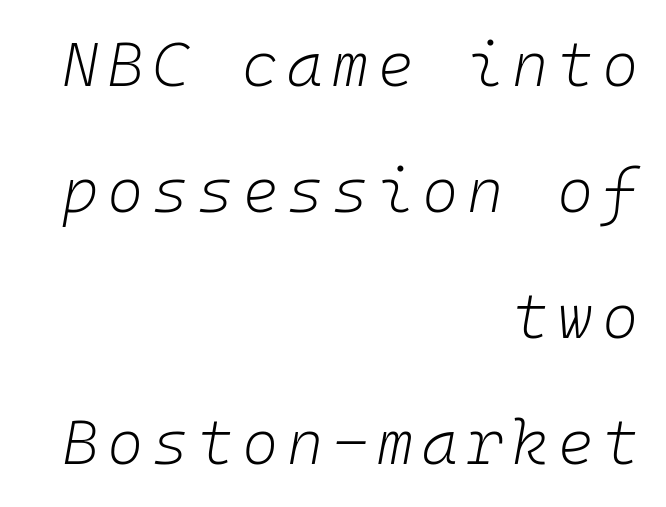
{"italic": "yes", "lean": "right", "slant_degrees": 10, "bold": "no", "weight": "light", "width": "normal", "stroke_contrast": "low", "x_height": "medium", "monospaced": "yes", "underline": "no", "align": "right", "line_spacing": "loose", "line_spacing_ratio": 2.03, "glyph_px": 62}
